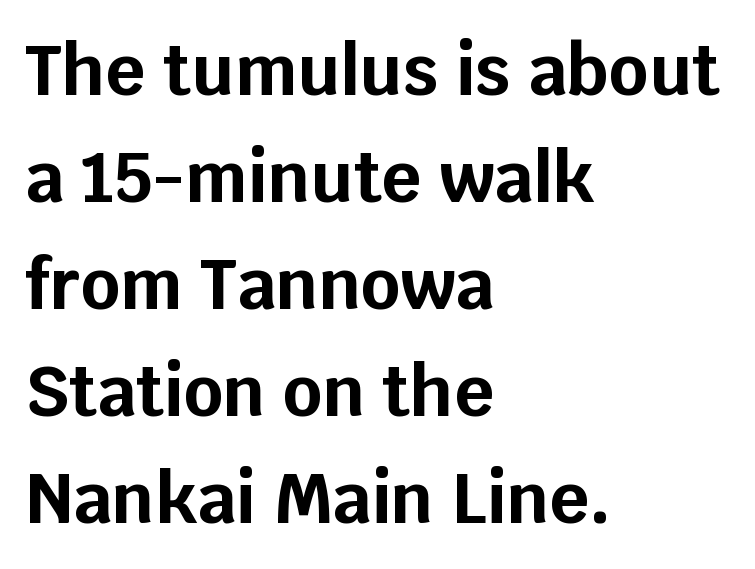
The image shows 69 px bold sans-serif type, upright; set left-aligned, normal line spacing (1.55x), normal letter spacing, not underlined; low stroke contrast and a large x-height.
